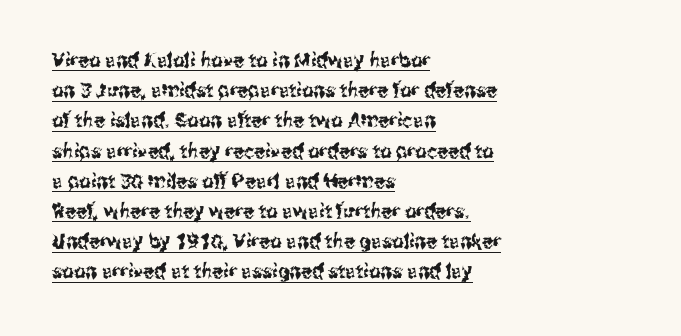
Q: Is the text italic (slanted)? A: No, it is upright.
Q: Is the text underlined? A: Yes.
Q: How is the paragraph aligned? A: Left-aligned.
Q: Is the spacing between letters normal or unusually wide? A: Normal.
Q: Is the spacing between lines tight, normal or loose? A: Normal.
